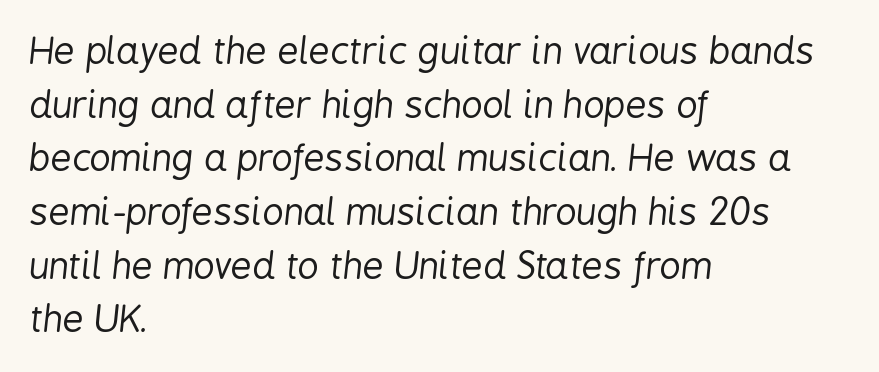
The image shows 37 px regular-weight, condensed type, italic (leaning right); set left-aligned, normal line spacing (1.45x), normal letter spacing, not underlined; low stroke contrast and a medium x-height.
